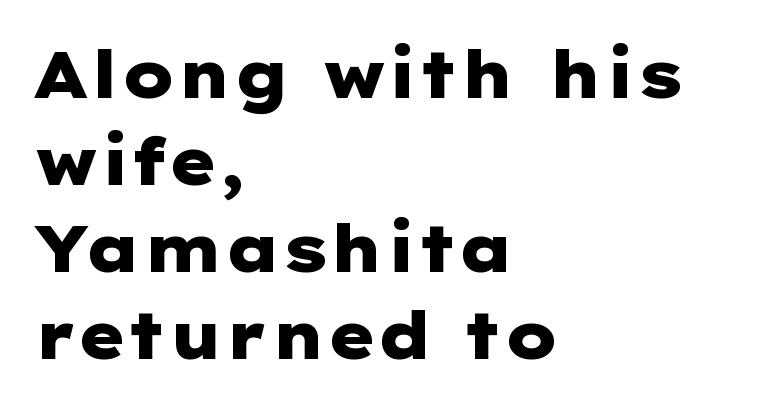
Q: Is the text bold? A: Yes.
Q: Is the text italic (slanted)? A: No, it is upright.
Q: Is the typeface a serif or a sans-serif typeface? A: Sans-serif.
Q: Is the text underlined? A: No.
Q: How is the paragraph aligned? A: Left-aligned.
Q: Is the spacing between letters normal or unusually wide? A: Normal.
Q: Is the spacing between lines tight, normal or loose? A: Normal.
Q: Width (condensed, normal, or wide)? A: Wide.
Q: Stroke contrast? A: Low.
Q: x-height? A: Medium.
